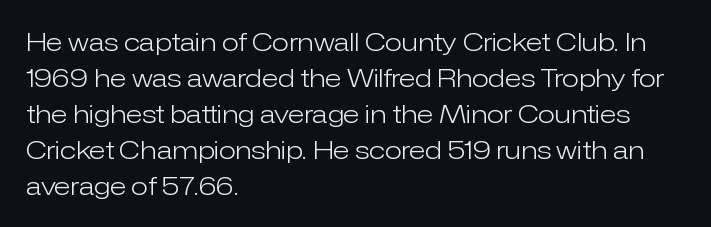
The rendering anchors every line to the left-hand side. Words appear dense and cohesive because spacing is normal. Does the leading feel generous? No, just average. A quiet, ordinary-to-light weight characterises the typeface.
